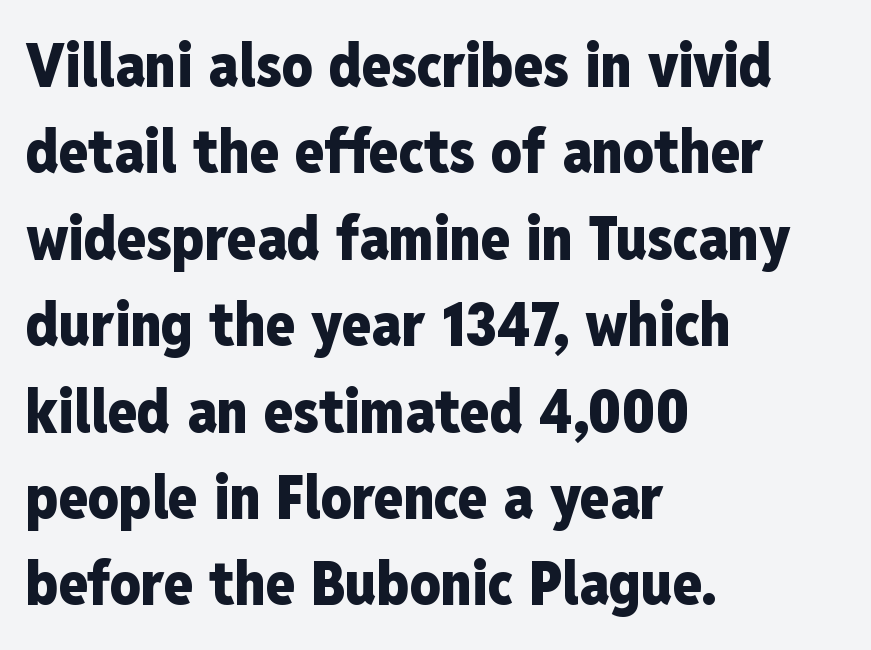
Quick note: interline space is typical. These words are printed bold, with thick strokes throughout. Grotesque or geometric, the face here clearly has no serifs. Short and long lines alike share a common starting point at left.
